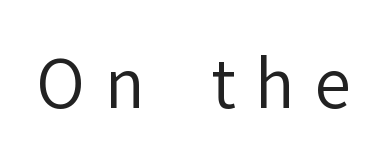
Stroke mass is kept to a normal reading level or below. The rendering uses natural spacing where letterforms have individual widths. The zone under the glyphs is completely vacant. The specimen reads as upright at a glance.
